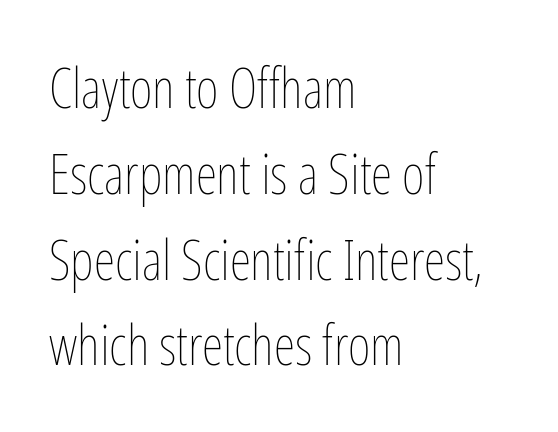
Q: Is the text bold? A: No.
Q: Is the text italic (slanted)? A: No, it is upright.
Q: Is the text underlined? A: No.
Q: How is the paragraph aligned? A: Left-aligned.
Q: Is the spacing between letters normal or unusually wide? A: Normal.
Q: Is the spacing between lines tight, normal or loose? A: Normal.
Q: Width (condensed, normal, or wide)? A: Condensed.
Q: Stroke contrast? A: Low.
Q: x-height? A: Medium.
Q: Monospaced? A: No.
